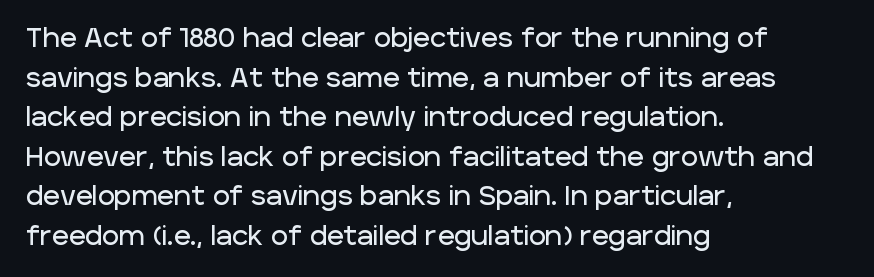
Interline gaps are of average width in this sample. The type sits square on the baseline with zero lean. Just letters on the line, the space beneath them empty. Students, note that the glyphs here touch the page at normal intervals. The rendering anchors every line to the left-hand side.
